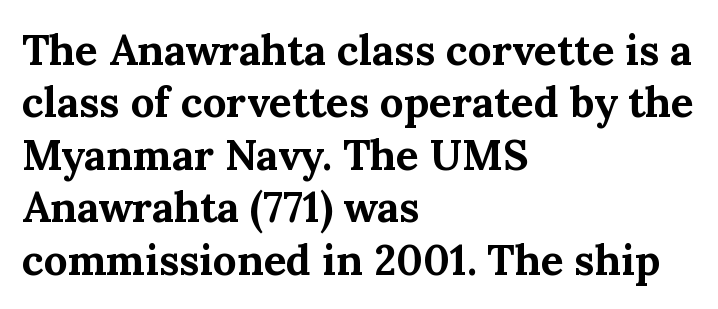
{"serif": "yes", "italic": "no", "bold": "yes", "weight": "bold", "width": "normal", "stroke_contrast": "medium", "x_height": "medium", "monospaced": "no", "underline": "no", "align": "left", "line_spacing": "normal", "line_spacing_ratio": 1.25, "letter_spacing": "normal", "letter_spacing_em": 0.0, "glyph_px": 42}
